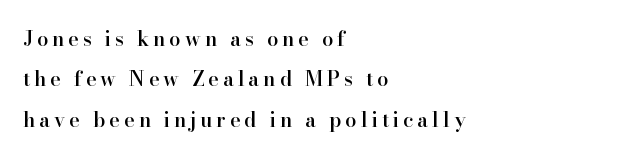
The image shows 20 px text type, upright; set left-aligned, loose line spacing (2.02x), unusually wide letter spacing (+0.2 em), not underlined.
